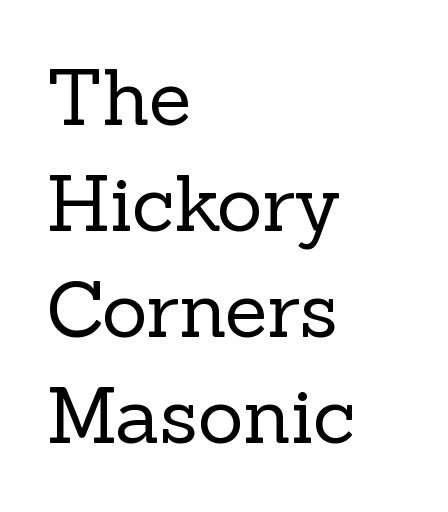
The image shows 78 px regular-weight serif type, upright; set left-aligned, normal line spacing (1.36x), normal letter spacing, not underlined; a medium x-height.
